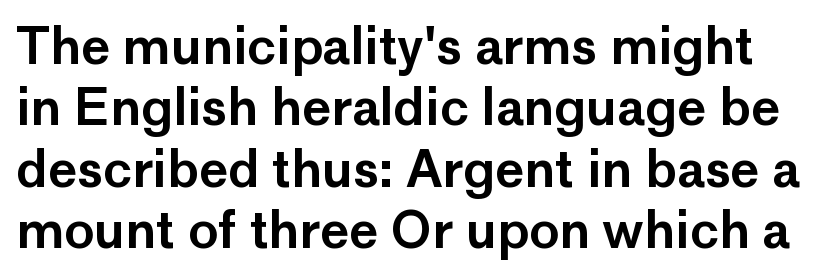
{"serif": "no", "italic": "no", "width": "normal", "stroke_contrast": "low", "x_height": "medium", "monospaced": "no", "underline": "no", "line_spacing_ratio": 1.23, "letter_spacing": "normal", "letter_spacing_em": 0.0, "glyph_px": 50}
